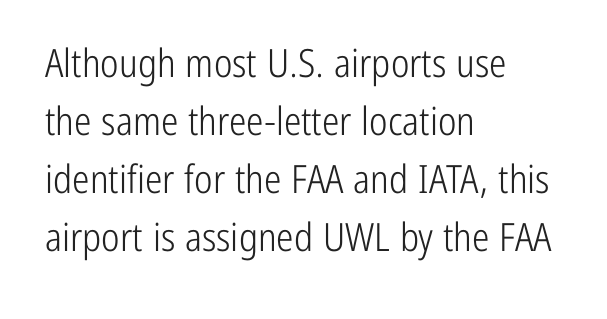
The designer left line spacing at the default. Tall strokes in this sample are plumb rather than angled. Descenders hang freely into open space. The rag falls on the right side of this text block. Here the glyphs are tracked normally, forming tight word shapes.
